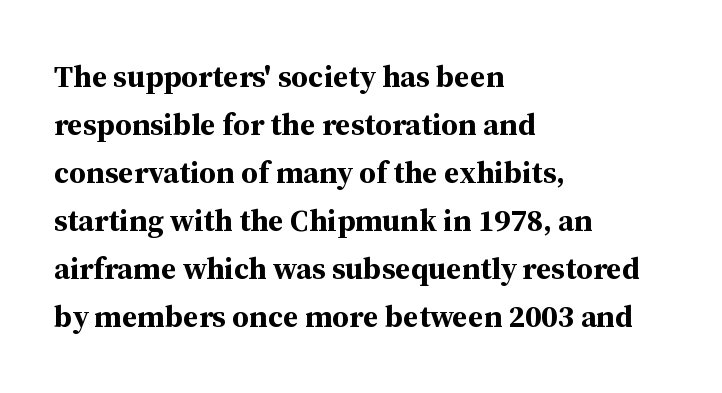
Q: Is the text bold? A: Yes.
Q: Is the text italic (slanted)? A: No, it is upright.
Q: Is the typeface a serif or a sans-serif typeface? A: Serif.
Q: Is the text underlined? A: No.
Q: How is the paragraph aligned? A: Left-aligned.
Q: Is the spacing between letters normal or unusually wide? A: Normal.
Q: Is the spacing between lines tight, normal or loose? A: Normal.
Q: Width (condensed, normal, or wide)? A: Normal.
Q: Stroke contrast? A: Medium.
Q: x-height? A: Medium.
Q: Monospaced? A: No.
